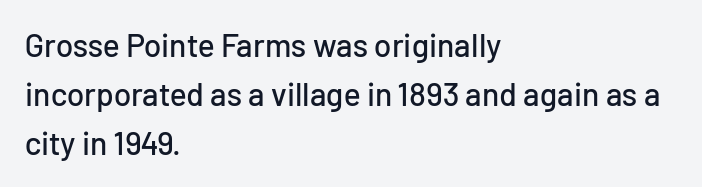
{"serif": "no", "italic": "no", "width": "normal", "stroke_contrast": "low", "x_height": "medium", "monospaced": "no", "underline": "no", "align": "left", "line_spacing": "normal", "line_spacing_ratio": 1.53, "letter_spacing": "normal", "letter_spacing_em": 0.0, "glyph_px": 32}
